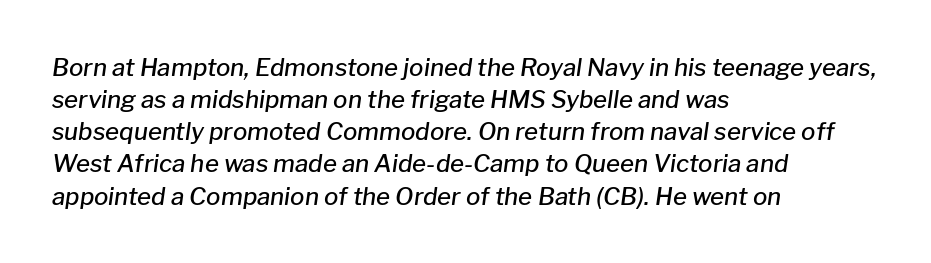
This sample uses plain, unmodified letter spacing. If you drew a ruler down the left edge, every line would touch it. Successive baselines arrive at the customary interval. This rendering features lettering with no underline.
